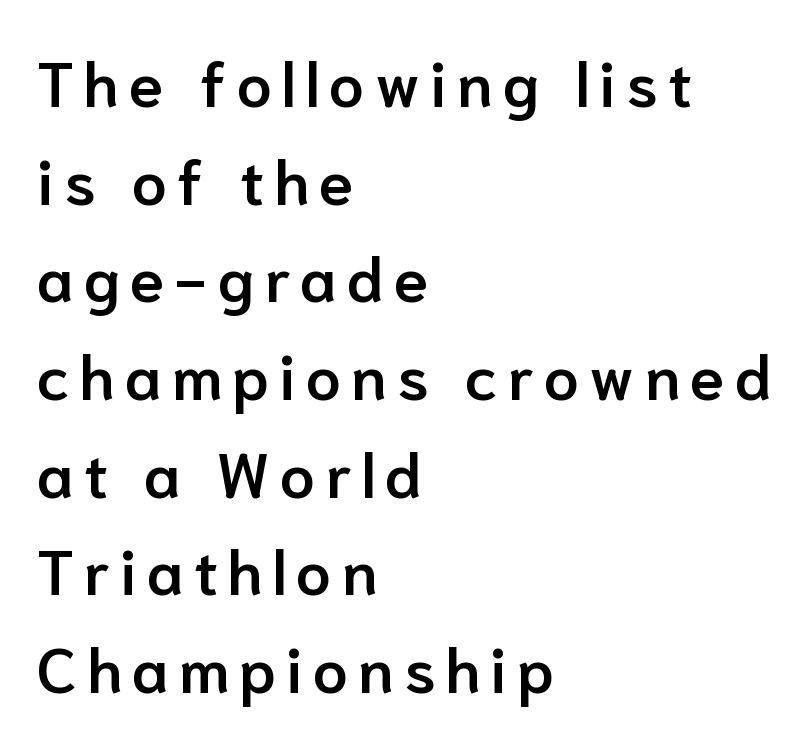
Each new line begins a customary step beneath the previous one. The lines are quadded left. Letterform terminals end flat and unadorned throughout the passage. A fair bit of extra ink — the face is semibold, not bold. Looks like regular typesetting: each glyph gets only the width it needs. The space beneath each line is pristine and unruled.
